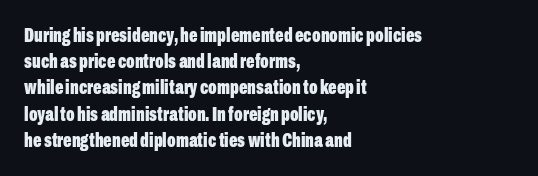
Leftover space on each line is placed entirely after the last word. Honestly, the row spacing looks completely unremarkable. This sample uses an upright cut, with every glyph sitting square on the baseline. A typesetter would call this zero additional tracking. Check the space under the baseline: it is left empty.
